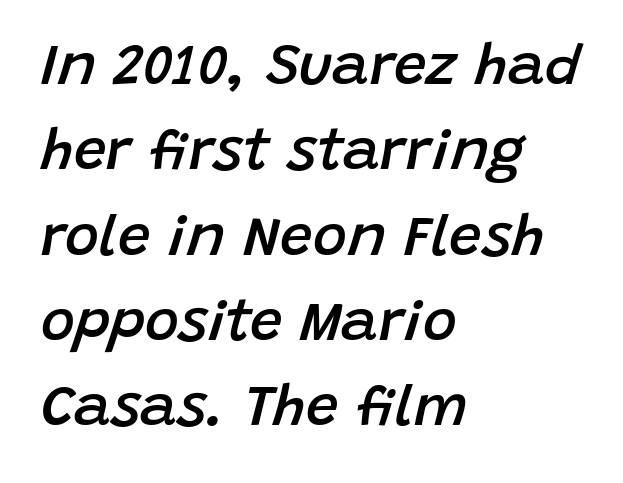
The image shows 58 px semibold type, italic (leaning right); set left-aligned, normal line spacing (1.47x), normal letter spacing, not underlined; low stroke contrast and a large x-height.
